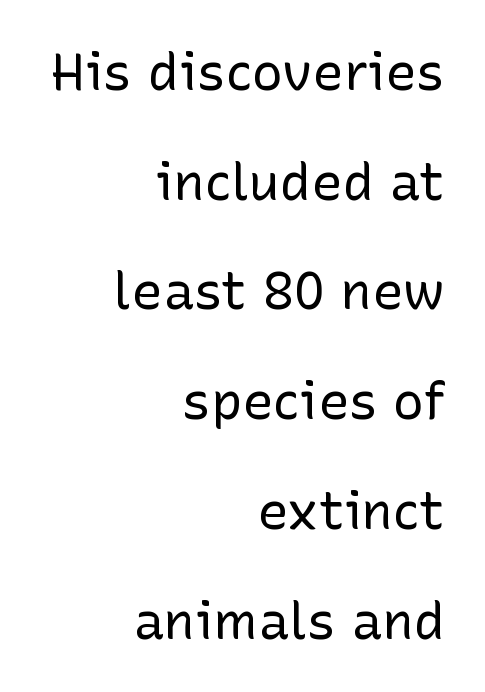
Between one letter and the next there's only the usual sliver of space. The space directly below the letters is spotless. The paragraph has a hard right edge and a soft left edge. Nope, not italic — everything's standing straight. The passage shown is not bold in any degree.
